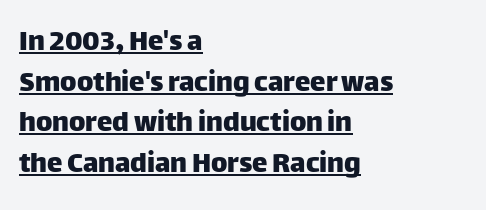
The image shows 31 px sans-serif type, upright; set left-aligned, normal line spacing (1.31x), normal letter spacing, underlined; low stroke contrast and a large x-height.
